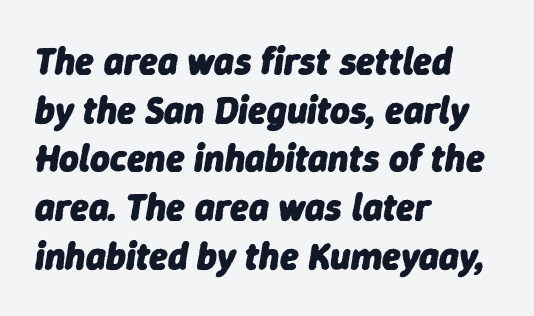
{"italic": "yes", "lean": "right", "slant_degrees": 9, "bold": "yes", "weight": "heavy", "width": "normal", "stroke_contrast": "low", "x_height": "medium", "monospaced": "no", "underline": "no", "align": "left", "line_spacing": "normal", "line_spacing_ratio": 1.28, "letter_spacing": "normal", "letter_spacing_em": 0.0, "glyph_px": 38}
